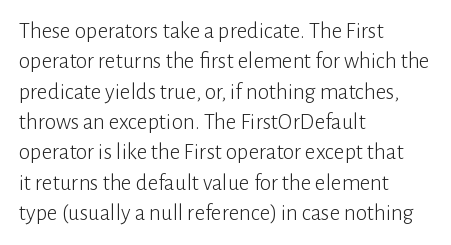
The image shows 23 px text type, upright; set left-aligned, normal line spacing (1.32x), normal letter spacing, not underlined.
